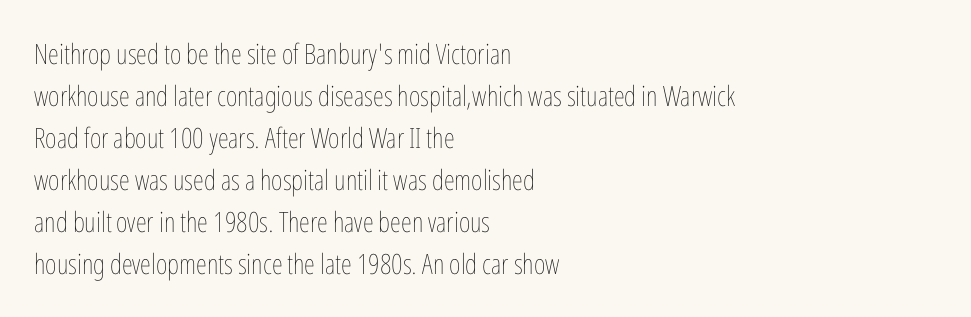
Q: Is the text bold? A: No.
Q: Is the text italic (slanted)? A: No, it is upright.
Q: Is the text underlined? A: No.
Q: How is the paragraph aligned? A: Left-aligned.
Q: Is the spacing between letters normal or unusually wide? A: Normal.
Q: Is the spacing between lines tight, normal or loose? A: Normal.
Q: Width (condensed, normal, or wide)? A: Condensed.
Q: Stroke contrast? A: Low.
Q: x-height? A: Medium.
Q: Monospaced? A: No.
